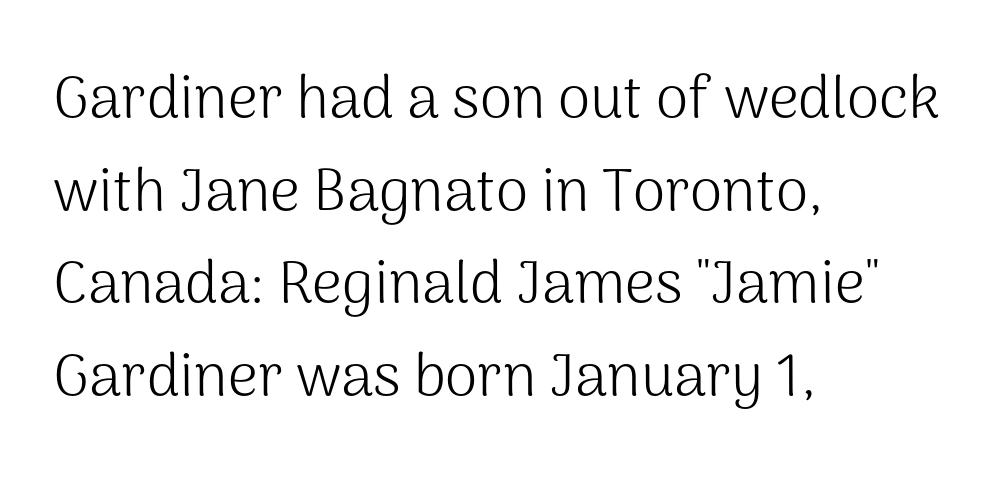
Q: Is the text bold? A: No.
Q: Is the text italic (slanted)? A: No, it is upright.
Q: Is the typeface a serif or a sans-serif typeface? A: Sans-serif.
Q: Is the text underlined? A: No.
Q: How is the paragraph aligned? A: Left-aligned.
Q: Is the spacing between letters normal or unusually wide? A: Normal.
Q: Is the spacing between lines tight, normal or loose? A: Normal.
Q: Width (condensed, normal, or wide)? A: Normal.
Q: Stroke contrast? A: Medium.
Q: x-height? A: Medium.
Q: Monospaced? A: No.
